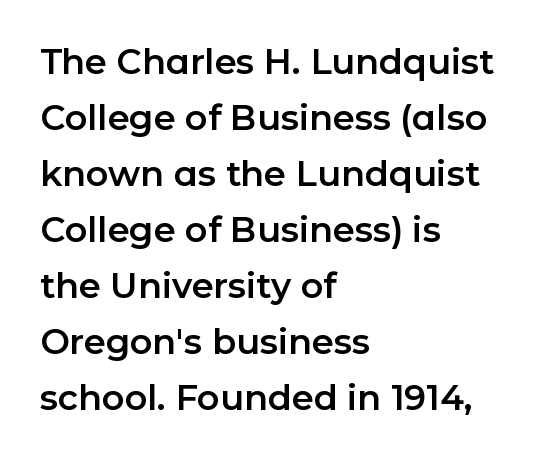
{"serif": "no", "italic": "no", "width": "normal", "stroke_contrast": "low", "x_height": "medium", "monospaced": "no", "underline": "no", "align": "left", "line_spacing": "normal", "line_spacing_ratio": 1.6, "letter_spacing": "normal", "letter_spacing_em": 0.0, "glyph_px": 35}
